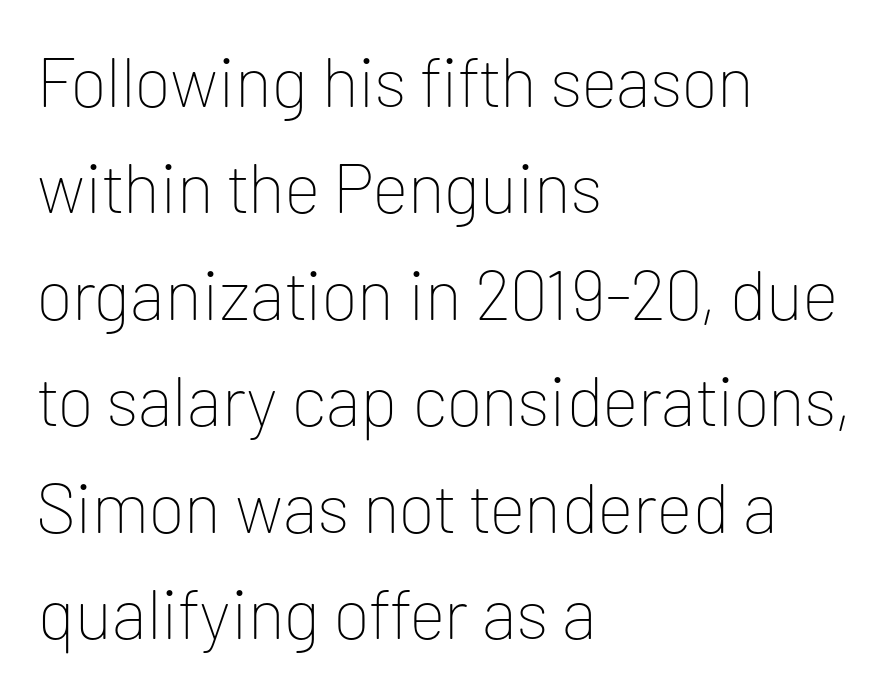
This sample uses an upright cut, with every glyph sitting square on the baseline. Unmarked baselines from the first word to the last. The compositor pushed each line to the left boundary. The gaps between neighbouring characters are ordinary and unremarkable. The type family on display is of the sans-serif kind.
